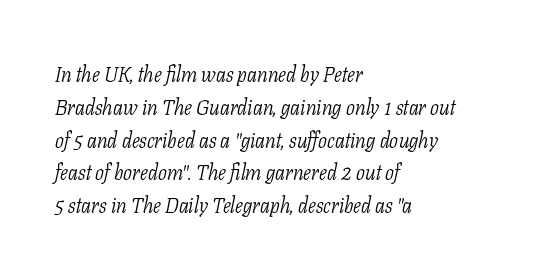
Line starts are locked; line ends wander. The specimen reads as italic at a glance. You could call the tracking neutral — neither tight nor loose. Honestly, there is no underline to notice here at all.
